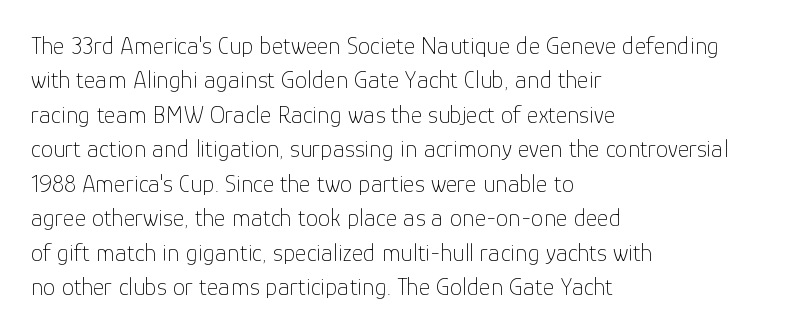
Spacing between characters is what you'd get straight out of the box. The passage shown is not underscored anywhere. The lines in this sample share a left origin and differ only in where they stop. The lines sit at an ordinary, default distance from one another. Is the type heavy? It reads as light-to-regular instead.
